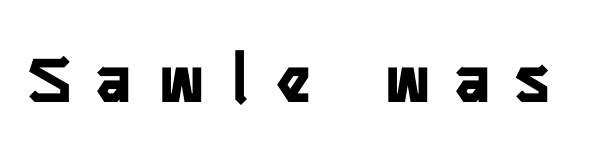
Q: Is the text bold? A: Yes.
Q: Is the text italic (slanted)? A: No, it is upright.
Q: Is the typeface a serif or a sans-serif typeface? A: Sans-serif.
Q: Is the text underlined? A: No.
Q: Is the spacing between letters normal or unusually wide? A: Unusually wide.
Q: Width (condensed, normal, or wide)? A: Condensed.
Q: Stroke contrast? A: Low.
Q: x-height? A: Medium.
Q: Monospaced? A: No.
